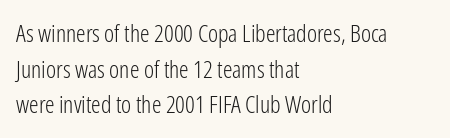
No italicization has been applied; the sample stays upright. Each line starts at the same left margin while the right side varies. Weight: regular or lighter. Compared with typical paragraphs, the rows here are spaced about the same. No extra tracking has been applied to these lines. Any mark beneath the type? The region is blank.
